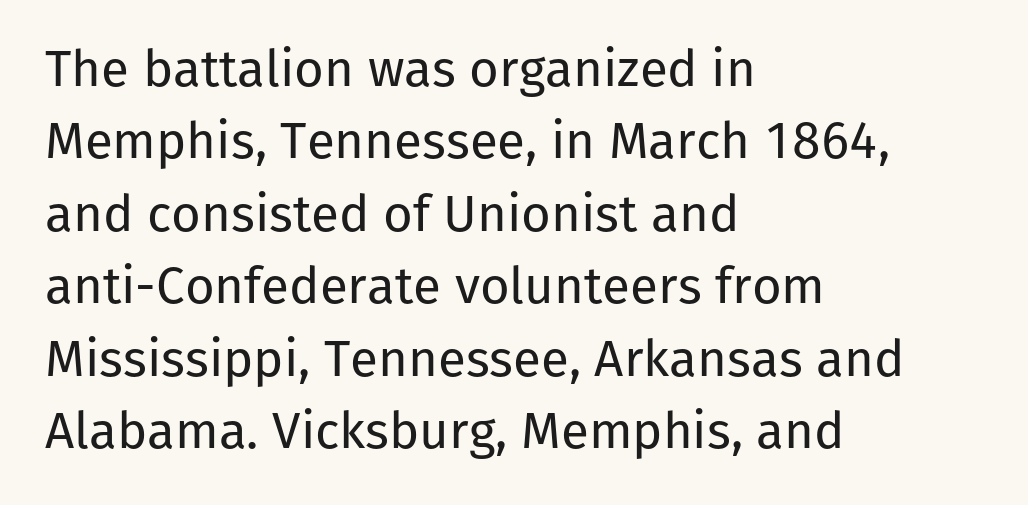
The image shows 51 px regular-weight sans-serif type, upright; set left-aligned, normal line spacing (1.42x), normal letter spacing, not underlined; low stroke contrast and a medium x-height.
